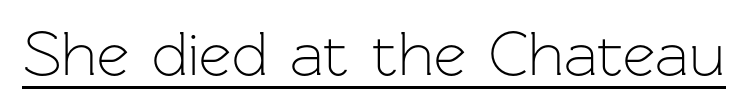
The image shows 63 px light sans-serif type, upright; set normal letter spacing, underlined; low stroke contrast and a medium x-height.
